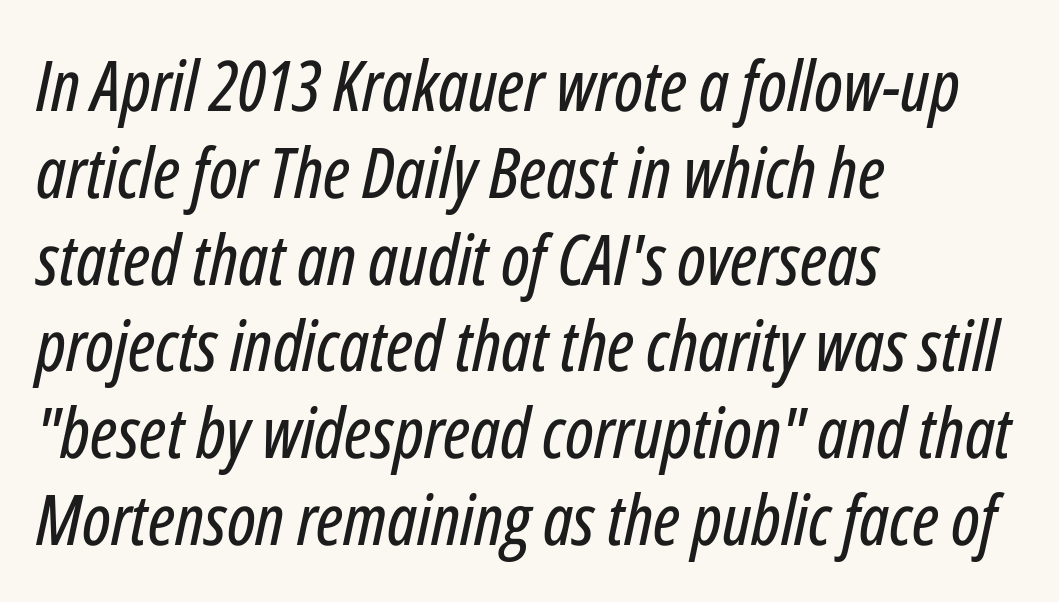
{"italic": "yes", "lean": "right", "slant_degrees": 12, "width": "condensed", "stroke_contrast": "low", "x_height": "medium", "monospaced": "no", "underline": "no", "align": "left", "line_spacing_ratio": 1.24, "letter_spacing": "normal", "letter_spacing_em": 0.0, "glyph_px": 70}
